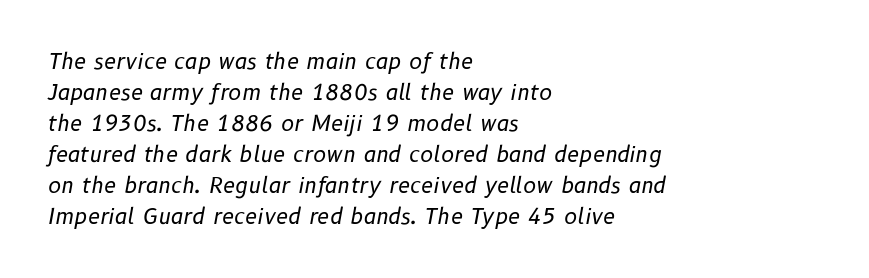
{"italic": "yes", "lean": "right", "slant_degrees": 10, "bold": "no", "underline": "no", "align": "left", "line_spacing": "normal", "line_spacing_ratio": 1.41, "letter_spacing": "normal", "letter_spacing_em": 0.0, "glyph_px": 22}
